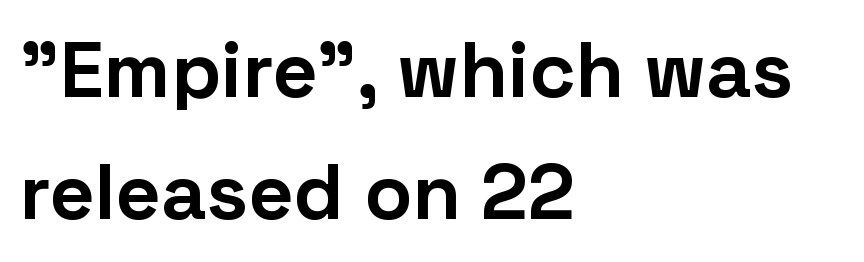
Q: Is the text bold? A: Yes.
Q: Is the text italic (slanted)? A: No, it is upright.
Q: Is the typeface a serif or a sans-serif typeface? A: Sans-serif.
Q: Is the text underlined? A: No.
Q: How is the paragraph aligned? A: Left-aligned.
Q: Is the spacing between letters normal or unusually wide? A: Normal.
Q: Is the spacing between lines tight, normal or loose? A: Normal.
Q: Width (condensed, normal, or wide)? A: Normal.
Q: Stroke contrast? A: Low.
Q: x-height? A: Medium.
Q: Monospaced? A: No.
